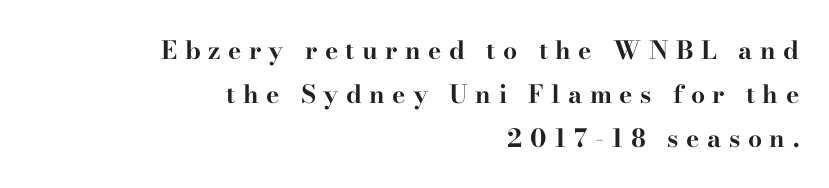
The image shows 25 px bold type, upright; set right-aligned, line spacing 1.77x, unusually wide letter spacing (+0.3 em), not underlined.
